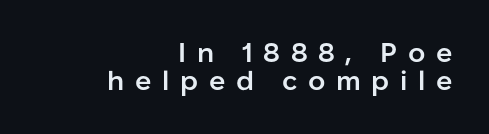
{"italic": "no", "bold": "semi", "underline": "no", "align": "right", "line_spacing": "tight", "line_spacing_ratio": 1.04, "letter_spacing": "wide", "letter_spacing_em": 0.39, "glyph_px": 27}
